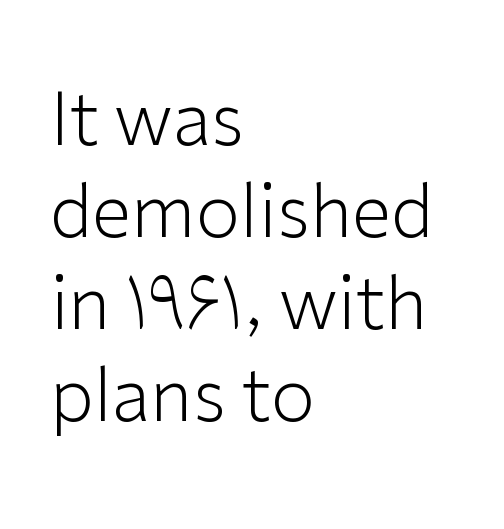
Q: Is the text bold? A: No.
Q: Is the text italic (slanted)? A: No, it is upright.
Q: Is the typeface a serif or a sans-serif typeface? A: Sans-serif.
Q: Is the text underlined? A: No.
Q: How is the paragraph aligned? A: Left-aligned.
Q: Is the spacing between letters normal or unusually wide? A: Normal.
Q: Is the spacing between lines tight, normal or loose? A: Normal.
Q: Width (condensed, normal, or wide)? A: Normal.
Q: Stroke contrast? A: Low.
Q: x-height? A: Medium.
Q: Monospaced? A: No.
